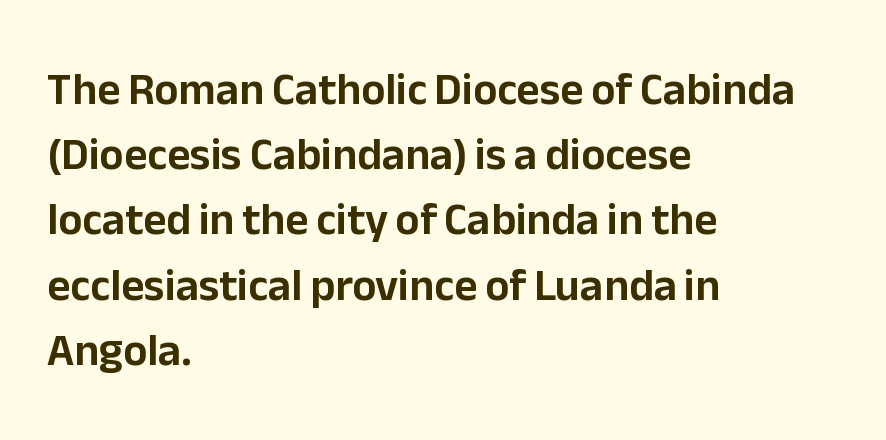
Q: Is the text italic (slanted)? A: No, it is upright.
Q: Is the typeface a serif or a sans-serif typeface? A: Sans-serif.
Q: Is the text underlined? A: No.
Q: How is the paragraph aligned? A: Left-aligned.
Q: Is the spacing between letters normal or unusually wide? A: Normal.
Q: Is the spacing between lines tight, normal or loose? A: Normal.
Q: Width (condensed, normal, or wide)? A: Normal.
Q: Stroke contrast? A: Low.
Q: x-height? A: Medium.
Q: Monospaced? A: No.
